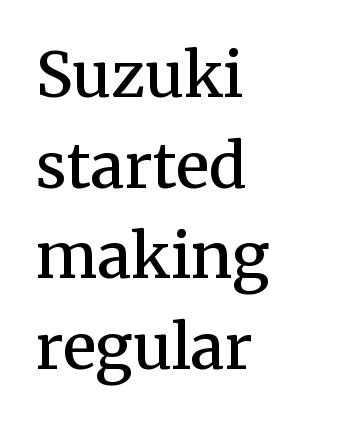
The image shows 62 px semibold serif type, upright; set left-aligned, normal line spacing (1.46x), normal letter spacing, not underlined; medium stroke contrast and a medium x-height.
